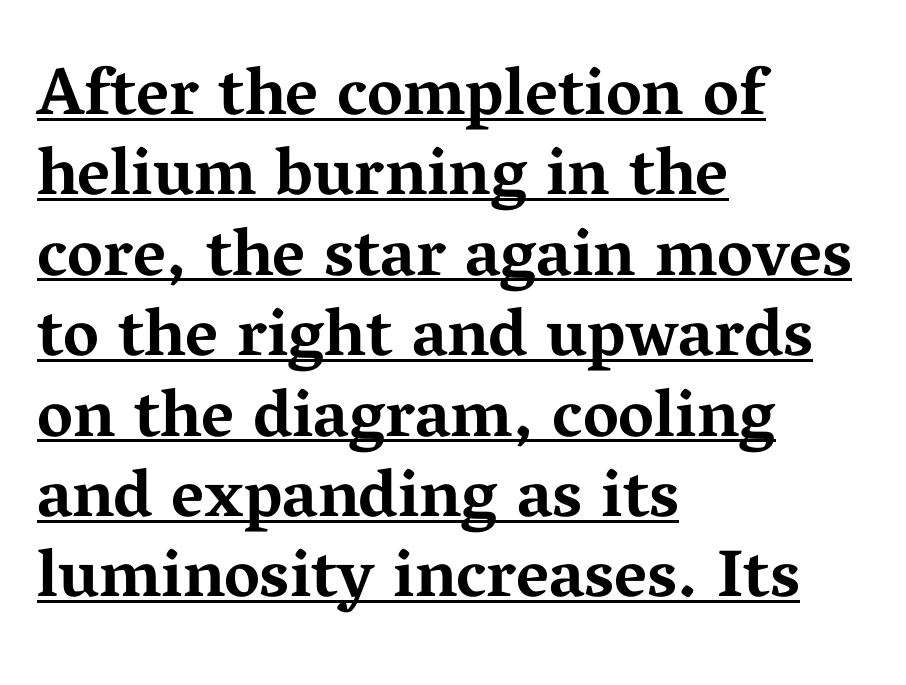
Each letter keeps its own natural width here, so spacing adapts to shape. Posture: vertical. Typographically, this falls in the serif category. Characters follow at the spacing the type designer built in.
